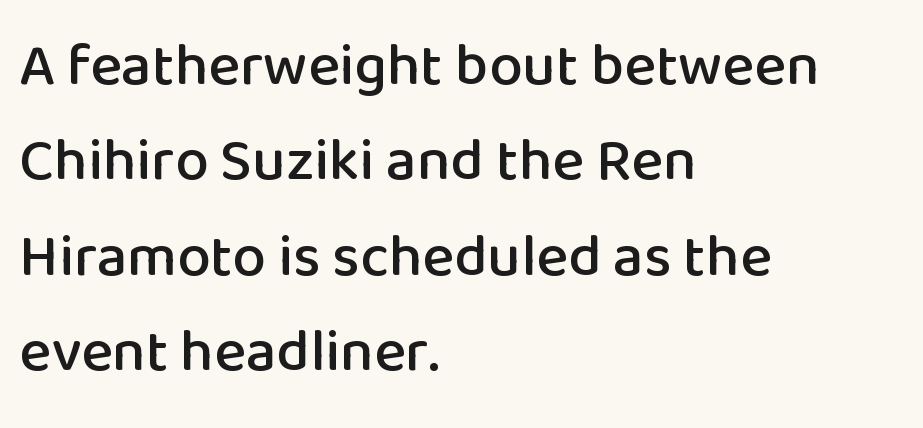
The image shows 60 px sans-serif type, upright; set left-aligned, normal line spacing (1.59x), normal letter spacing, not underlined; low stroke contrast and a medium x-height.
